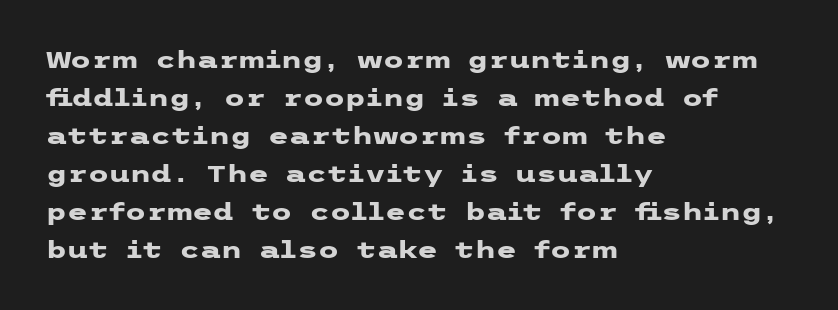
{"italic": "no", "bold": "yes", "underline": "no", "align": "left", "line_spacing": "normal", "line_spacing_ratio": 1.58, "letter_spacing": "normal", "letter_spacing_em": 0.0, "glyph_px": 24}
